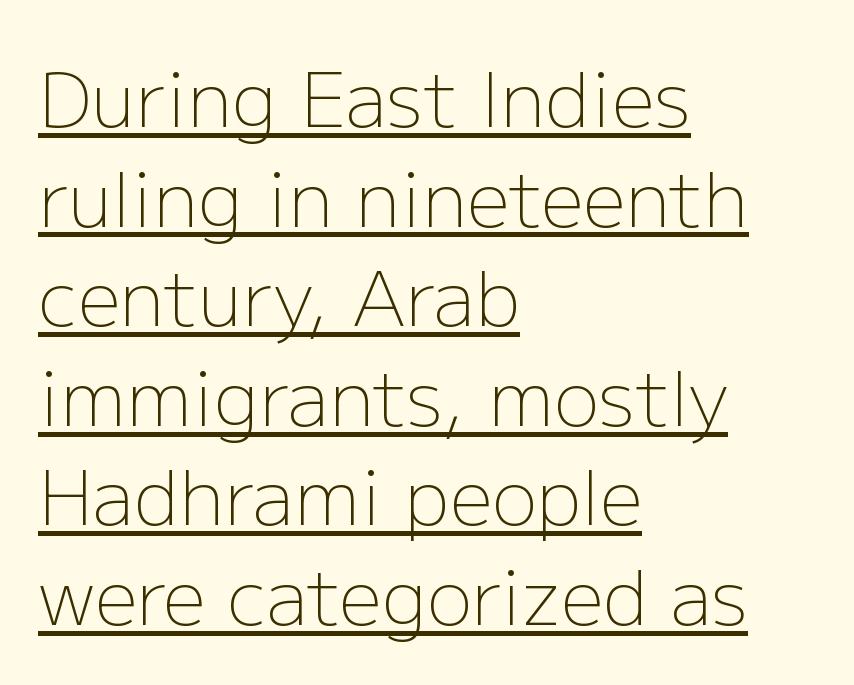
Between one letter and the next there's only the usual sliver of space. Horizontally, the lines are justified to the leading edge only. The letters advance in unequal steps, a hallmark of proportional type. Weight: in the light-to-regular range. Students, observe: this is what conventionally led text looks like. Check where the strokes stop: nothing finishes them off — pure sans.
